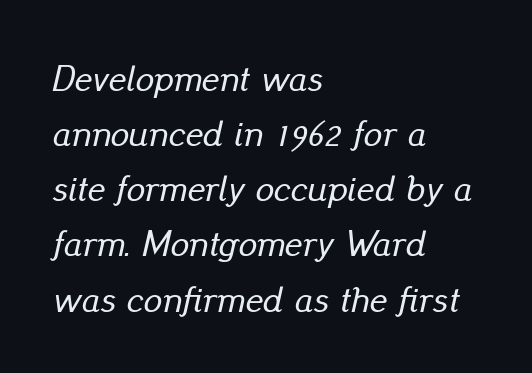
The face used here is proportionally spaced, like ordinary book or web type. One-word summary of the alignment: left. Notice how the stems are inclined rather than vertical — that's the hallmark of italics. Default kerning and tracking; the words read as compact shapes.
